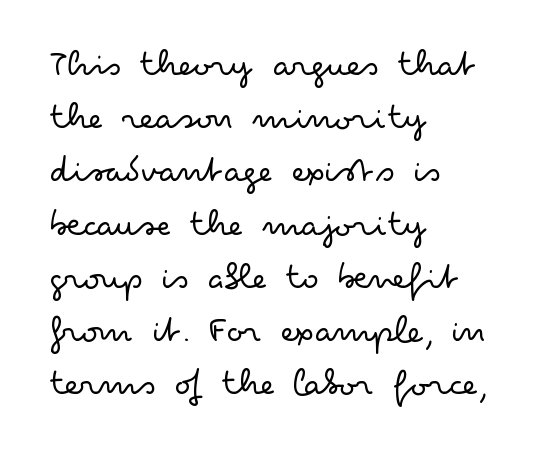
Q: Is the text bold? A: No.
Q: Is the text italic (slanted)? A: No, it is upright.
Q: Is the typeface a serif or a sans-serif typeface? A: Sans-serif.
Q: Is the text underlined? A: No.
Q: How is the paragraph aligned? A: Left-aligned.
Q: Is the spacing between letters normal or unusually wide? A: Normal.
Q: Is the spacing between lines tight, normal or loose? A: Normal.
Q: Width (condensed, normal, or wide)? A: Wide.
Q: Stroke contrast? A: Low.
Q: x-height? A: Small.
Q: Monospaced? A: No.
